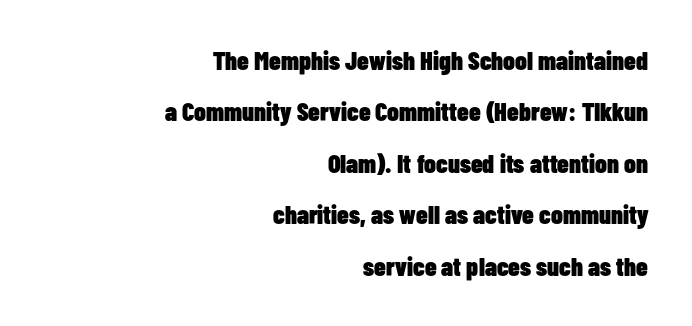
{"italic": "no", "bold": "yes", "underline": "no", "align": "right", "line_spacing": "loose", "line_spacing_ratio": 1.98, "letter_spacing": "normal", "letter_spacing_em": 0.0, "glyph_px": 26}
